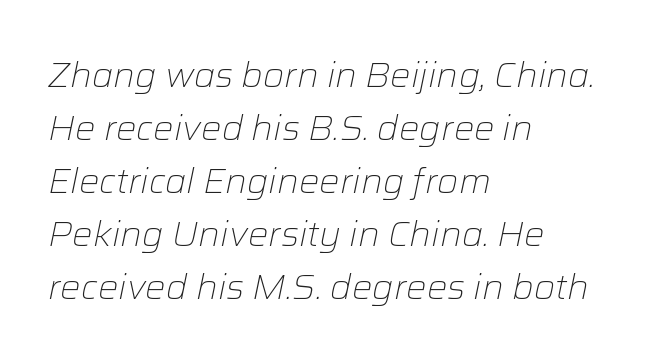
{"italic": "yes", "lean": "right", "slant_degrees": 12, "bold": "no", "weight": "light", "width": "normal", "stroke_contrast": "low", "x_height": "medium", "monospaced": "no", "underline": "no", "align": "left", "line_spacing": "normal", "line_spacing_ratio": 1.56, "letter_spacing": "normal", "letter_spacing_em": 0.0, "glyph_px": 34}
